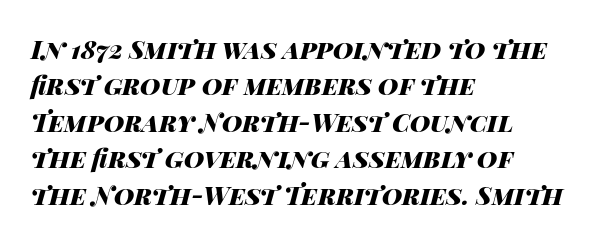
{"italic": "yes", "lean": "right", "slant_degrees": 14, "bold": "yes", "underline": "no", "align": "left", "line_spacing": "normal", "line_spacing_ratio": 1.46, "letter_spacing": "normal", "letter_spacing_em": 0.0, "glyph_px": 25}
